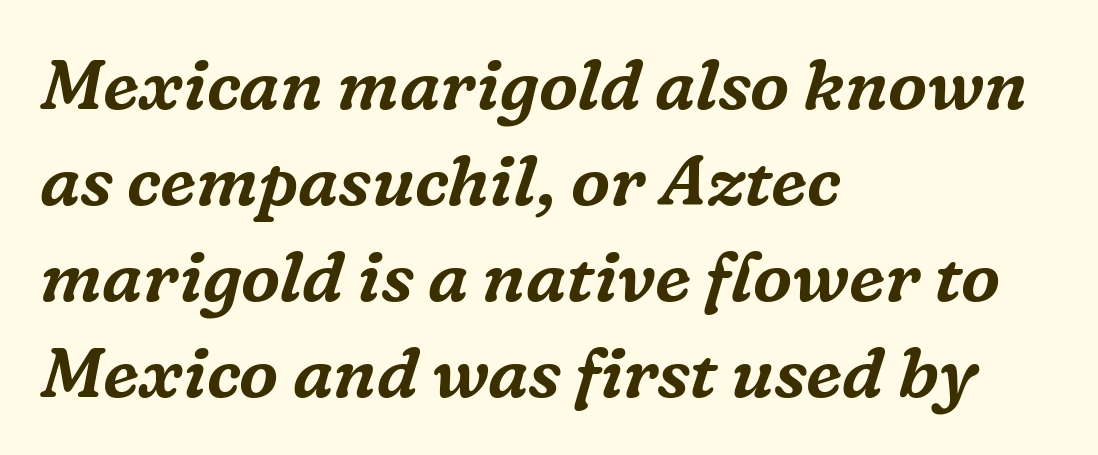
The image shows 70 px serif type, italic (leaning right); set left-aligned, normal line spacing (1.37x), normal letter spacing, not underlined; medium stroke contrast and a medium x-height.
